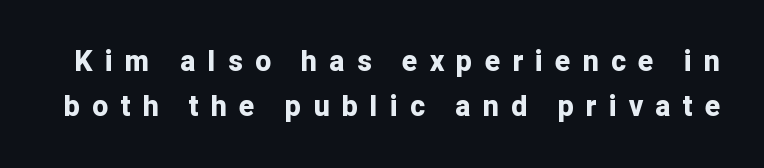
Q: Is the text bold? A: Yes.
Q: Is the text italic (slanted)? A: No, it is upright.
Q: Is the typeface a serif or a sans-serif typeface? A: Sans-serif.
Q: Is the text underlined? A: No.
Q: Is the spacing between letters normal or unusually wide? A: Unusually wide.
Q: Is the spacing between lines tight, normal or loose? A: Normal.
Q: Width (condensed, normal, or wide)? A: Normal.
Q: Stroke contrast? A: Low.
Q: x-height? A: Medium.
Q: Monospaced? A: No.
